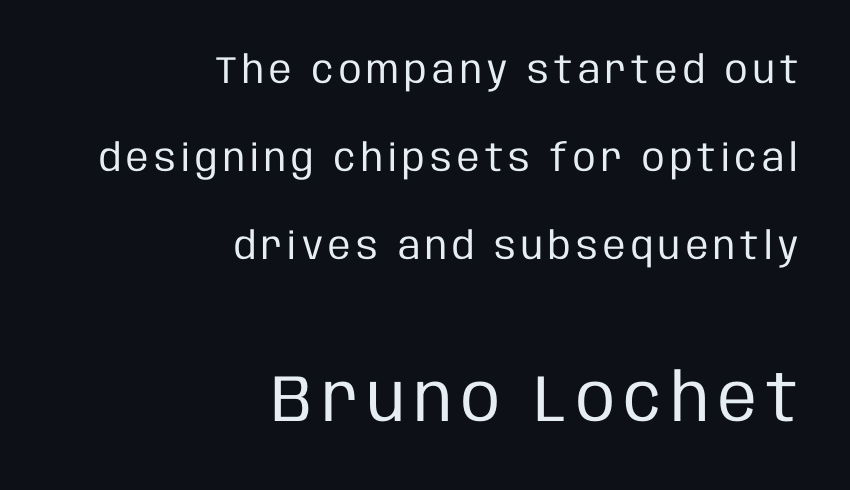
{"serif": "no", "italic": "no", "bold": "no", "weight": "regular", "width": "condensed", "stroke_contrast": "low", "x_height": "large", "monospaced": "no", "underline": "no", "align": "right", "line_spacing": "loose", "line_spacing_ratio": 2.31, "larger_block": "second", "size_ratio": 1.74, "glyph_px": 66}
